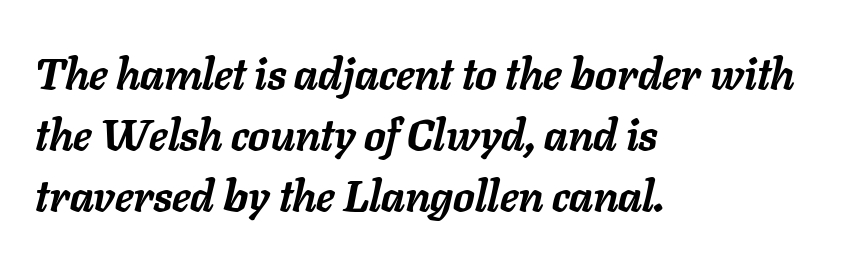
The image shows 43 px semibold type, italic (leaning right); set left-aligned, normal line spacing (1.42x), normal letter spacing, not underlined; low stroke contrast and a medium x-height.
